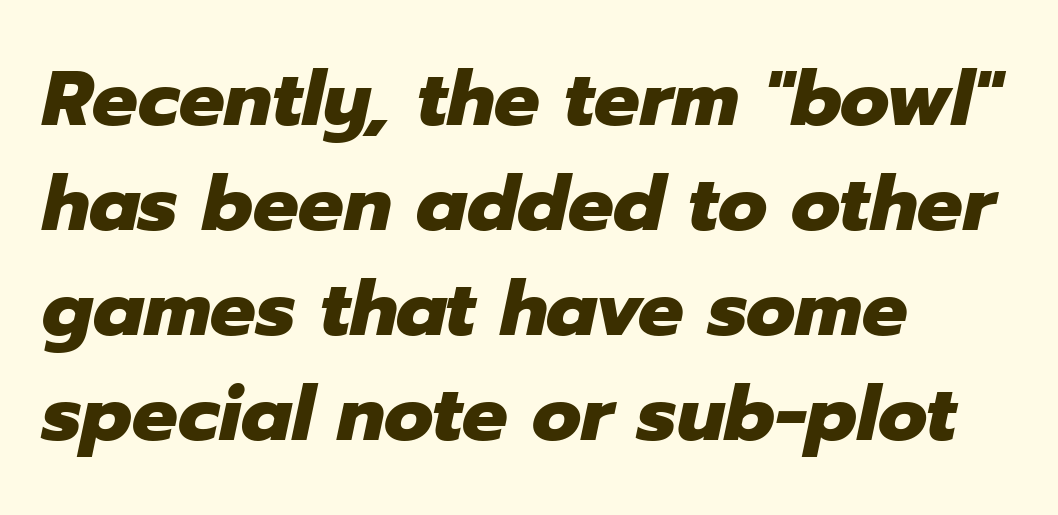
{"italic": "yes", "lean": "right", "slant_degrees": 12, "bold": "yes", "weight": "heavy", "width": "normal", "stroke_contrast": "low", "x_height": "medium", "monospaced": "no", "underline": "no", "align": "left", "line_spacing": "normal", "line_spacing_ratio": 1.38, "letter_spacing": "normal", "letter_spacing_em": 0.0, "glyph_px": 76}
